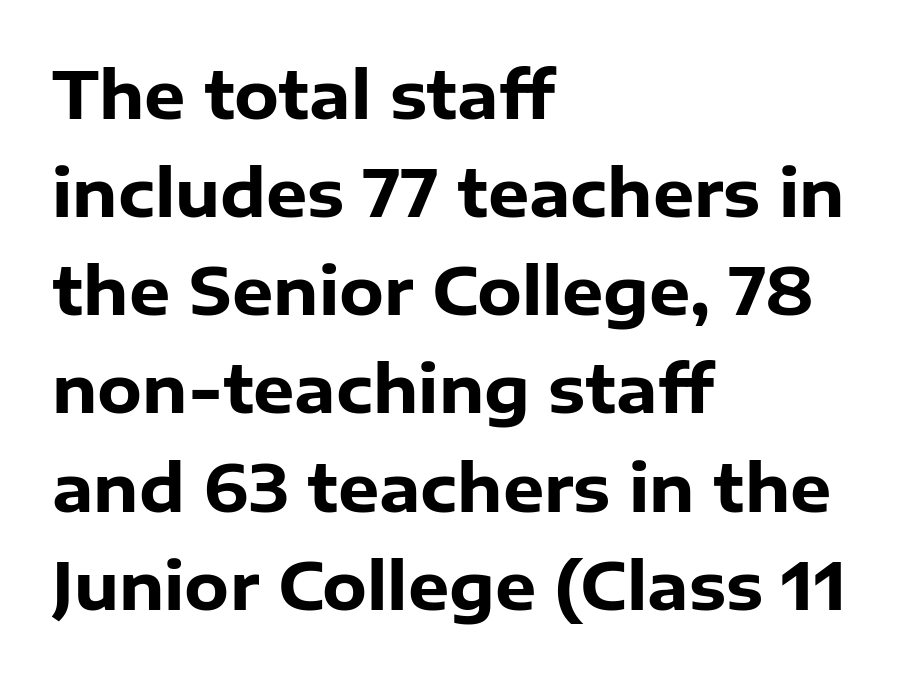
Font category for this specimen: sans-serif. Chunky letters — that's bold for sure. How are the letters spaced? Ordinarily, with no added tracking. Honestly, there is no underline to notice here at all. Do the characters align in a grid? No, the font is proportional.
